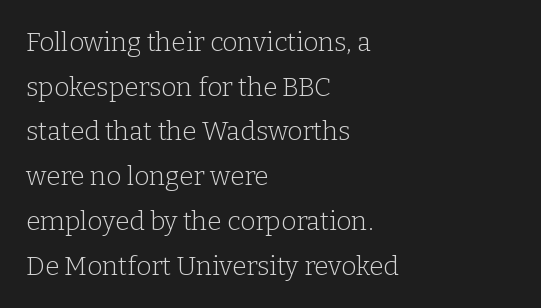
{"italic": "no", "bold": "no", "underline": "no", "align": "left", "line_spacing_ratio": 1.72, "letter_spacing": "normal", "letter_spacing_em": 0.0, "glyph_px": 26}
